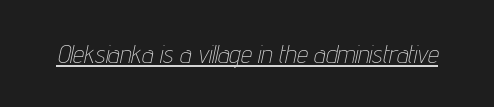
{"italic": "yes", "lean": "right", "slant_degrees": 12, "bold": "no", "underline": "yes", "letter_spacing": "normal", "letter_spacing_em": 0.0, "glyph_px": 25}
